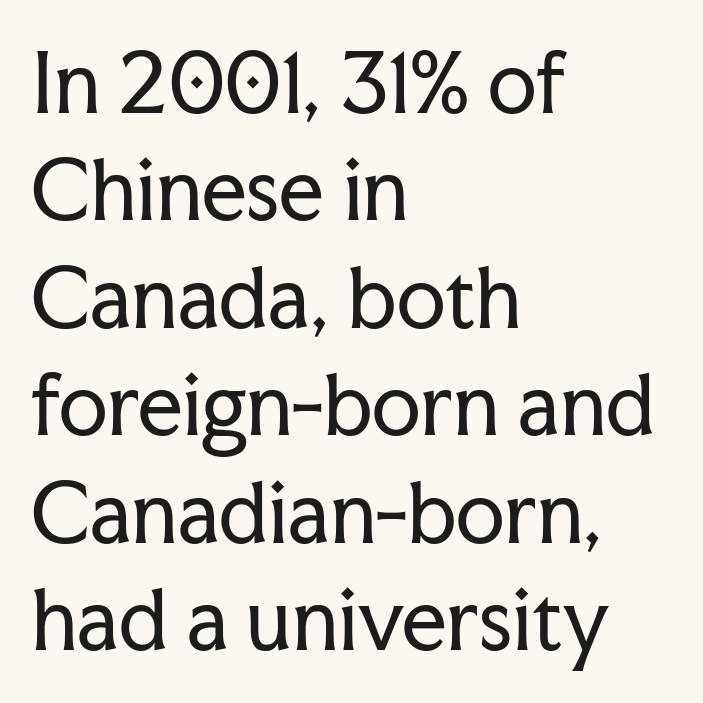
Q: Is the text bold? A: No.
Q: Is the text italic (slanted)? A: No, it is upright.
Q: Is the typeface a serif or a sans-serif typeface? A: Serif.
Q: Is the text underlined? A: No.
Q: How is the paragraph aligned? A: Left-aligned.
Q: Is the spacing between letters normal or unusually wide? A: Normal.
Q: Is the spacing between lines tight, normal or loose? A: Normal.
Q: Width (condensed, normal, or wide)? A: Normal.
Q: Stroke contrast? A: Low.
Q: x-height? A: Medium.
Q: Monospaced? A: No.
